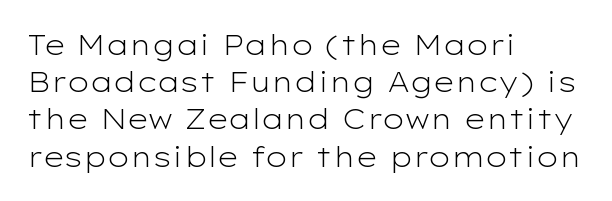
Is this a sans? Yes — the strokes have no serifs. The rows are spaced the way most documents space them. Honestly, there is no underline to notice here at all. Ordinary non-slanted type is in use. Spacing verdict: proportional, widths tailored to each character. Leftover space on each line is placed entirely after the last word.
